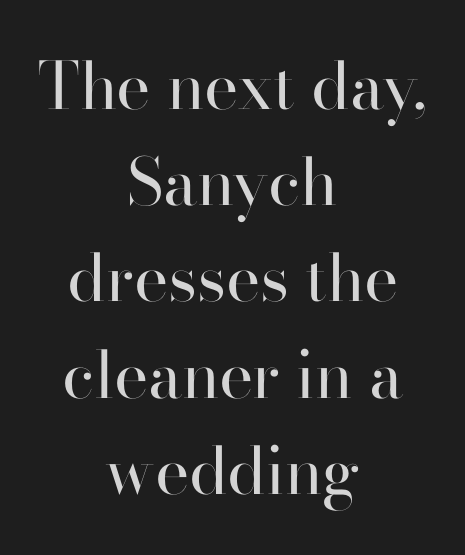
Q: Is the text bold? A: No.
Q: Is the text italic (slanted)? A: No, it is upright.
Q: Is the typeface a serif or a sans-serif typeface? A: Serif.
Q: Is the text underlined? A: No.
Q: How is the paragraph aligned? A: Centered.
Q: Is the spacing between letters normal or unusually wide? A: Normal.
Q: Is the spacing between lines tight, normal or loose? A: Normal.
Q: Width (condensed, normal, or wide)? A: Normal.
Q: Stroke contrast? A: High.
Q: x-height? A: Small.
Q: Monospaced? A: No.
